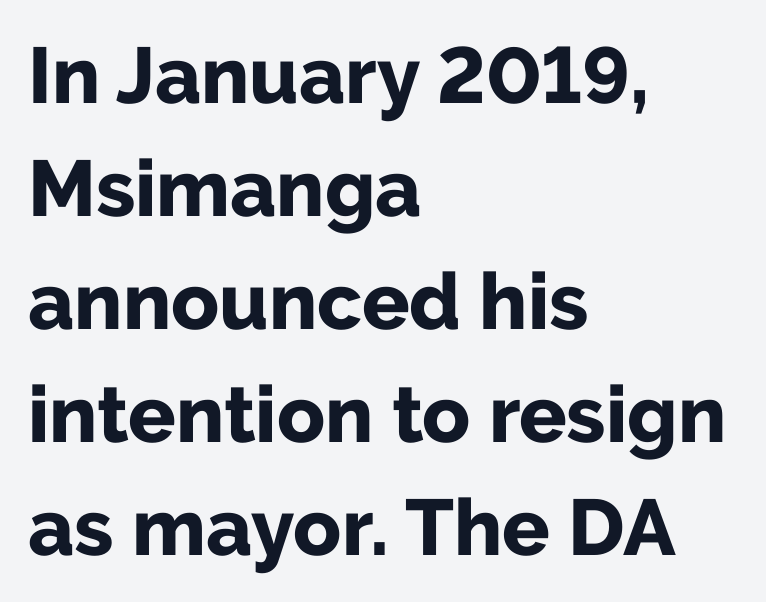
{"serif": "no", "italic": "no", "bold": "yes", "weight": "bold", "width": "normal", "stroke_contrast": "low", "x_height": "medium", "monospaced": "no", "underline": "no", "align": "left", "line_spacing": "normal", "line_spacing_ratio": 1.43, "letter_spacing": "normal", "letter_spacing_em": 0.0, "glyph_px": 79}
